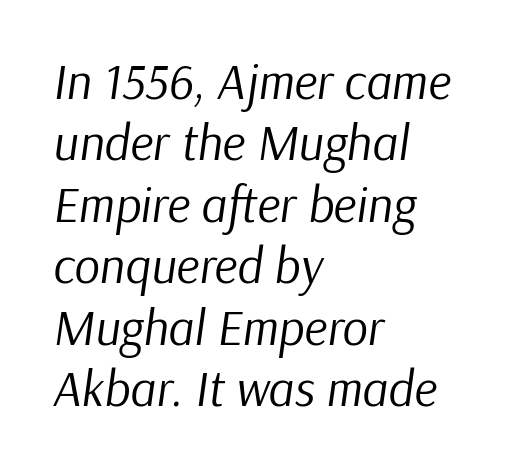
The image shows 50 px regular-weight type, italic (leaning right); set left-aligned, line spacing 1.23x, normal letter spacing, not underlined; low stroke contrast and a medium x-height.
